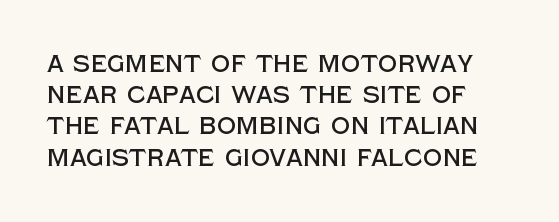
{"italic": "no", "underline": "no", "line_spacing": "normal", "line_spacing_ratio": 1.3, "letter_spacing": "normal", "letter_spacing_em": 0.0, "glyph_px": 24}
